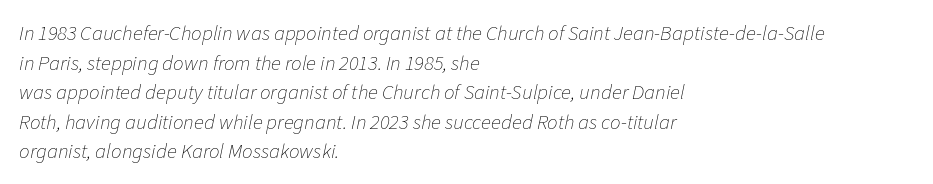
{"italic": "yes", "lean": "right", "slant_degrees": 11, "bold": "no", "underline": "no", "align": "left", "line_spacing": "normal", "line_spacing_ratio": 1.41, "letter_spacing": "normal", "letter_spacing_em": 0.0, "glyph_px": 21}
